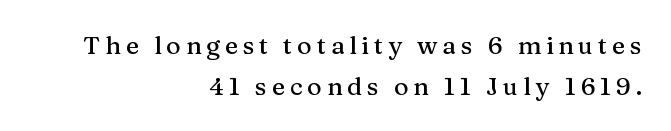
Q: Is the text italic (slanted)? A: No, it is upright.
Q: Is the text underlined? A: No.
Q: How is the paragraph aligned? A: Right-aligned.
Q: Is the spacing between lines tight, normal or loose? A: Normal.
